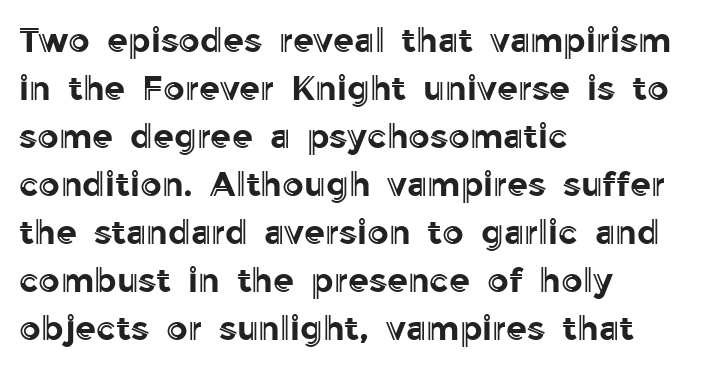
Q: Is the text italic (slanted)? A: No, it is upright.
Q: Is the text underlined? A: No.
Q: How is the paragraph aligned? A: Left-aligned.
Q: Is the spacing between letters normal or unusually wide? A: Normal.
Q: Is the spacing between lines tight, normal or loose? A: Normal.
Q: Width (condensed, normal, or wide)? A: Normal.
Q: x-height? A: Medium.
Q: Monospaced? A: No.
